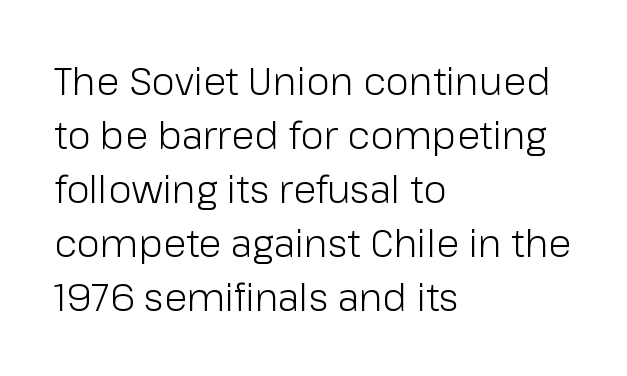
The rendering anchors every line to the left-hand side. Decoration check: the copy has no underline. The face used here is a sans, in the tradition of grotesques and geometrics. How would I describe the line gaps? Plain and ordinary. Vertical stems look standard width or narrower in stroke.
